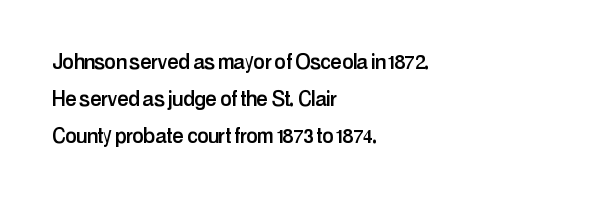
The image shows 26 px text type, upright; set left-aligned, normal line spacing (1.42x), normal letter spacing, not underlined.
